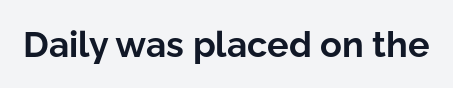
This sample uses plain, unmodified letter spacing. Examine the stroke ends and you'll find no serifs. Spacing verdict: proportional, widths tailored to each character. The specimen reads as upright at a glance.
